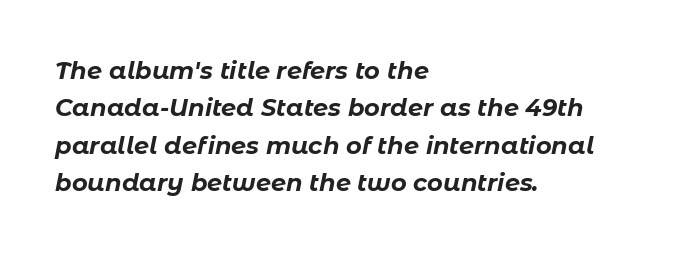
The paragraph shown leans on its left margin. Regular leading. Designer's note — italics engaged. These lines carry a lot of weight — the face is fully bold. Check under the words: just untouched page.
